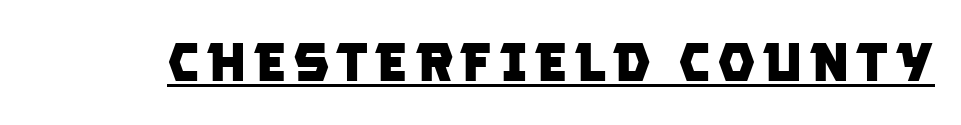
{"serif": "no", "bold": "yes", "weight": "heavy", "width": "normal", "stroke_contrast": "low", "x_height": "large", "monospaced": "no", "underline": "yes", "glyph_px": 54}
